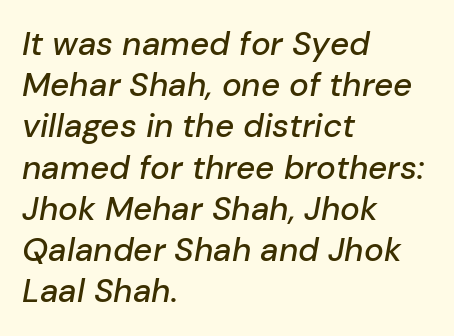
{"italic": "yes", "lean": "right", "slant_degrees": 10, "width": "normal", "stroke_contrast": "low", "x_height": "medium", "monospaced": "no", "underline": "no", "align": "left", "line_spacing": "normal", "line_spacing_ratio": 1.25, "letter_spacing": "normal", "letter_spacing_em": 0.0, "glyph_px": 33}
